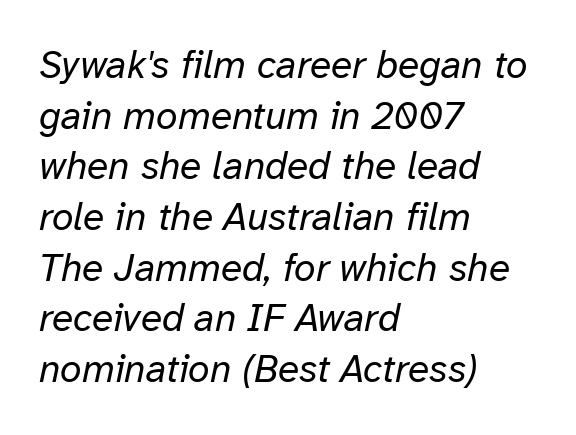
Designer's note — italics engaged. The rows are spaced the way most documents space them. Spacing verdict: proportional, widths tailored to each character. The font sits on the lighter half of the weight spectrum, regular included.
